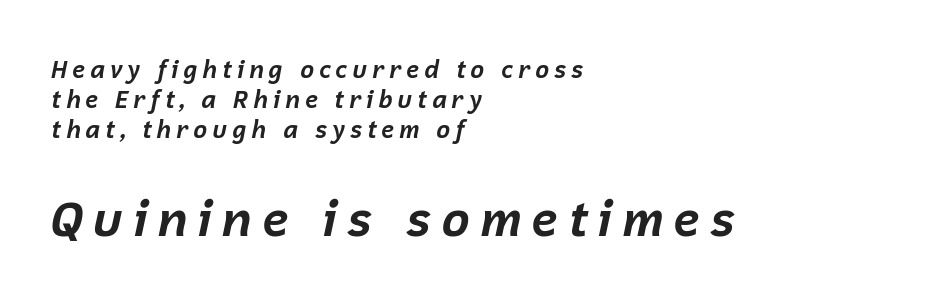
{"italic": "yes", "lean": "right", "slant_degrees": 12, "bold": "yes", "weight": "bold", "width": "normal", "stroke_contrast": "low", "x_height": "medium", "monospaced": "no", "underline": "no", "align": "left", "line_spacing": "normal", "line_spacing_ratio": 1.25, "larger_block": "second", "size_ratio": 2.04, "glyph_px": 49}
